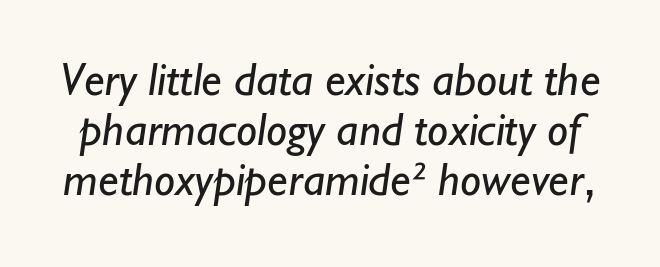
Q: Is the text bold? A: No.
Q: Is the typeface a serif or a sans-serif typeface? A: Sans-serif.
Q: Is the text underlined? A: No.
Q: Is the spacing between letters normal or unusually wide? A: Normal.
Q: Is the spacing between lines tight, normal or loose? A: Tight.
Q: Width (condensed, normal, or wide)? A: Normal.
Q: Stroke contrast? A: Low.
Q: x-height? A: Small.
Q: Monospaced? A: No.
